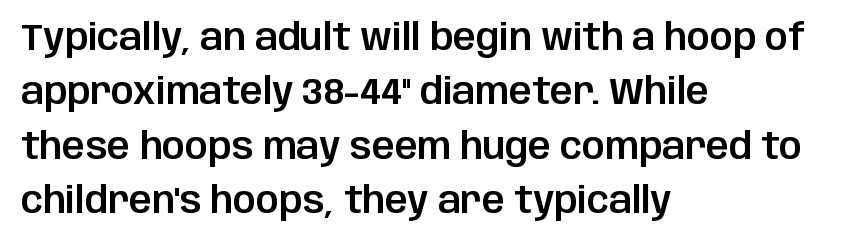
Quick note: not italic, upright. Vertical spacing — default. The ragged edge is on the right, which tells us the setting is flush left. The characters display no serif detailing; their extremities are plain. The baseline area is clear.
